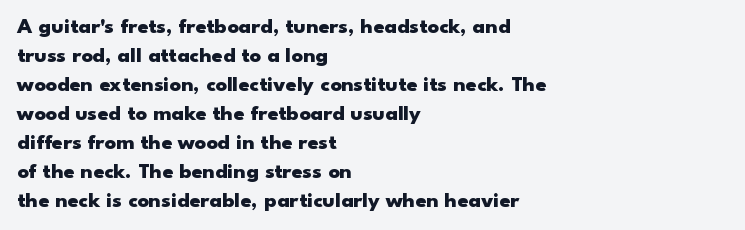
Q: Is the text bold? A: Yes.
Q: Is the text italic (slanted)? A: No, it is upright.
Q: Is the text underlined? A: No.
Q: How is the paragraph aligned? A: Left-aligned.
Q: Is the spacing between letters normal or unusually wide? A: Normal.
Q: Is the spacing between lines tight, normal or loose? A: Normal.
